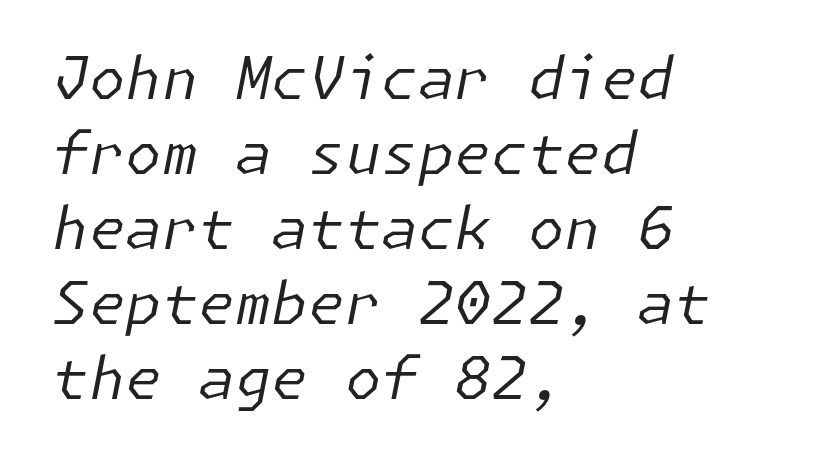
{"italic": "yes", "lean": "right", "slant_degrees": 11, "bold": "no", "weight": "regular", "width": "normal", "stroke_contrast": "low", "x_height": "medium", "underline": "no", "align": "left", "line_spacing": "normal", "line_spacing_ratio": 1.27, "letter_spacing": "normal", "letter_spacing_em": 0.0, "glyph_px": 59}
